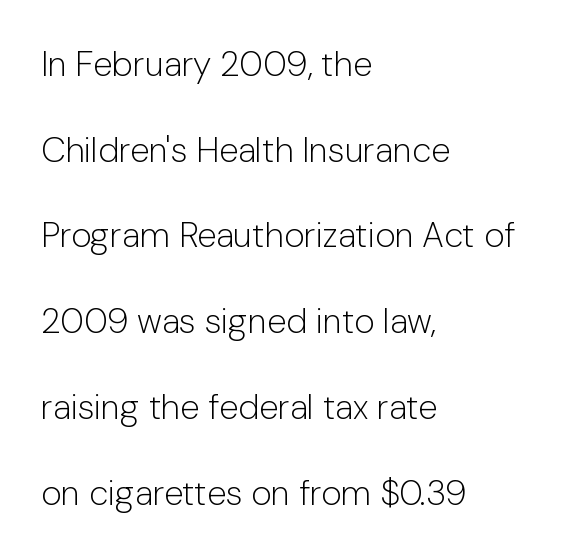
{"serif": "no", "italic": "no", "bold": "no", "weight": "light", "width": "normal", "stroke_contrast": "low", "x_height": "medium", "monospaced": "no", "underline": "no", "align": "left", "line_spacing": "loose", "line_spacing_ratio": 2.45, "letter_spacing": "normal", "letter_spacing_em": 0.0, "glyph_px": 35}
